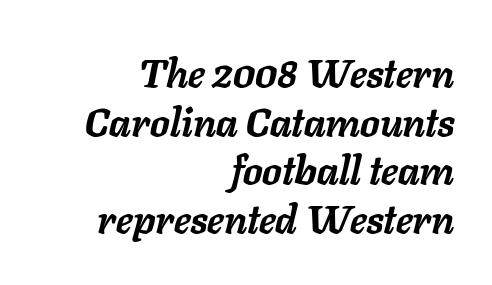
The image shows 39 px semibold type, italic (leaning right); set right-aligned, normal line spacing (1.25x), normal letter spacing, not underlined; low stroke contrast and a medium x-height.
